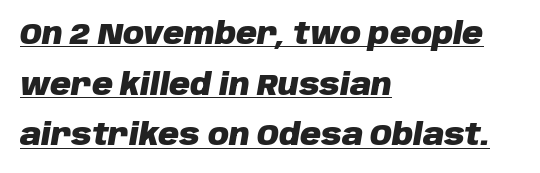
The image shows 29 px heavy type, italic (leaning right); set left-aligned, line spacing 1.75x, normal letter spacing, underlined; low stroke contrast and a large x-height.
